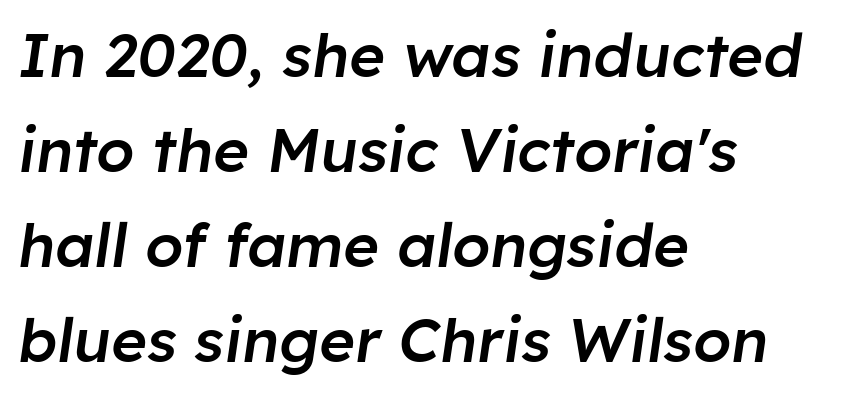
{"italic": "yes", "lean": "right", "slant_degrees": 8, "bold": "semi", "weight": "semibold", "width": "normal", "stroke_contrast": "low", "x_height": "medium", "monospaced": "no", "underline": "no", "align": "left", "line_spacing": "normal", "line_spacing_ratio": 1.56, "letter_spacing": "normal", "letter_spacing_em": 0.0, "glyph_px": 61}
